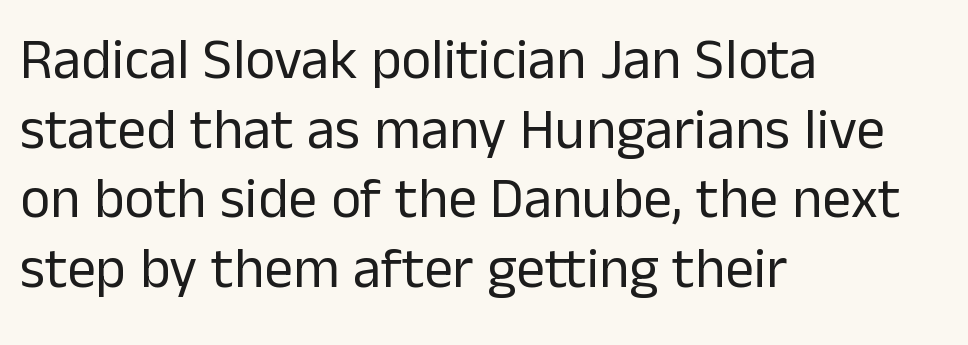
{"serif": "no", "italic": "no", "bold": "no", "weight": "regular", "width": "normal", "stroke_contrast": "low", "x_height": "medium", "monospaced": "no", "underline": "no", "align": "left", "line_spacing_ratio": 1.22, "letter_spacing": "normal", "letter_spacing_em": 0.0, "glyph_px": 57}
